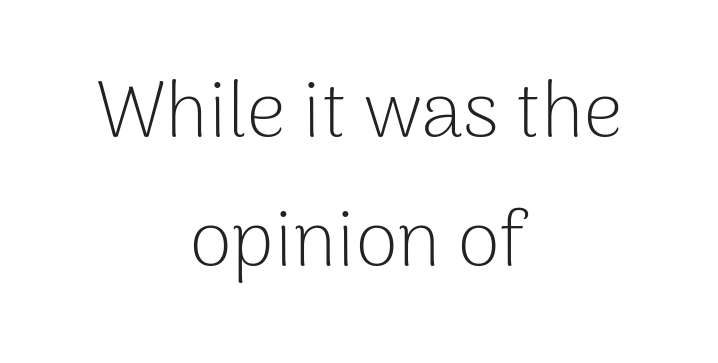
Compared with a flush-left layout, this one balances lines on the center instead. The cut favours lightness, reaching ordinary text weight at its darkest. I'd call this a sans setting — the letters go barefoot. Here the designer chose a conventional face with non-uniform glyph widths.
